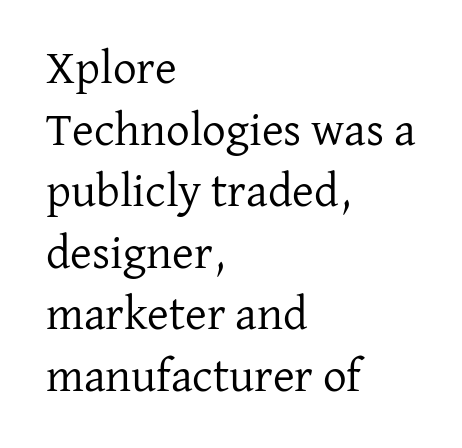
The image shows 47 px regular-weight serif type, upright; set left-aligned, normal line spacing (1.31x), normal letter spacing, not underlined; low stroke contrast and a medium x-height.
